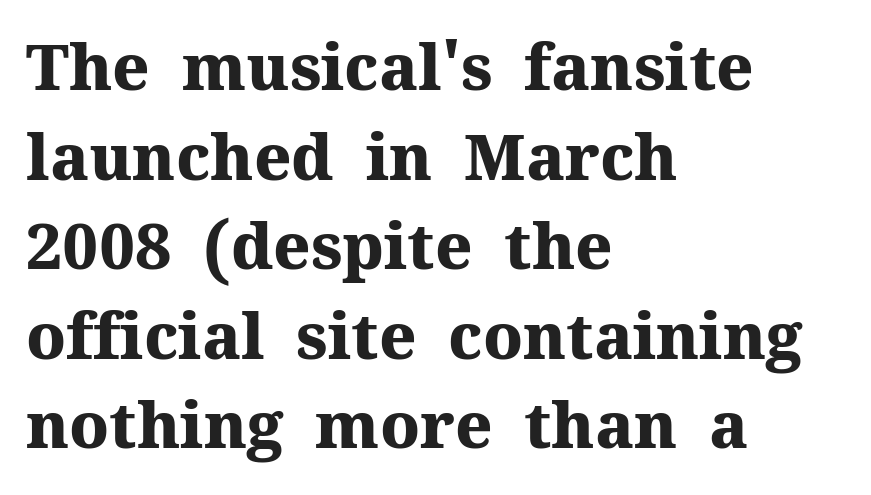
{"serif": "yes", "italic": "no", "bold": "yes", "weight": "heavy", "width": "normal", "stroke_contrast": "medium", "x_height": "medium", "monospaced": "no", "underline": "no", "align": "left", "line_spacing": "normal", "line_spacing_ratio": 1.4, "letter_spacing": "normal", "letter_spacing_em": 0.0, "glyph_px": 64}
